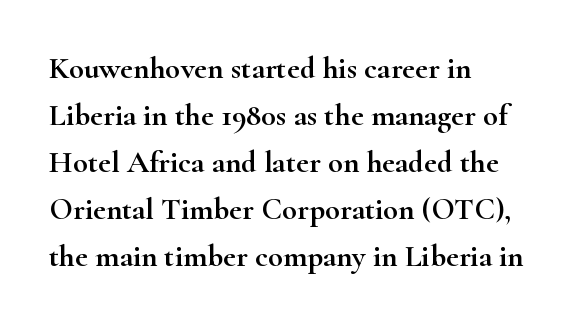
Q: Is the text italic (slanted)? A: No, it is upright.
Q: Is the typeface a serif or a sans-serif typeface? A: Serif.
Q: Is the text underlined? A: No.
Q: How is the paragraph aligned? A: Left-aligned.
Q: Is the spacing between letters normal or unusually wide? A: Normal.
Q: Is the spacing between lines tight, normal or loose? A: Normal.
Q: Width (condensed, normal, or wide)? A: Wide.
Q: Stroke contrast? A: High.
Q: x-height? A: Small.
Q: Monospaced? A: No.
